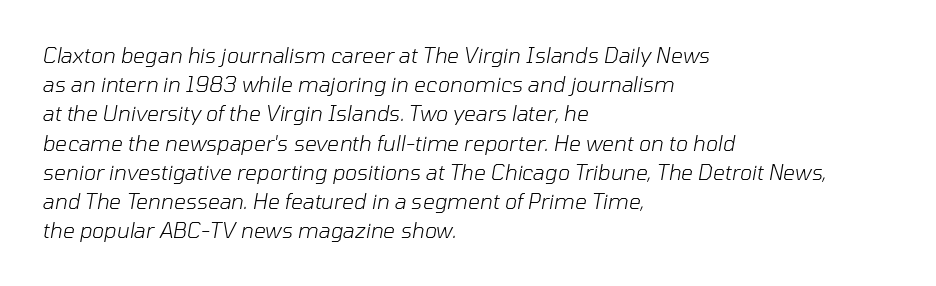
{"italic": "yes", "lean": "right", "slant_degrees": 10, "bold": "no", "underline": "no", "align": "left", "line_spacing": "normal", "line_spacing_ratio": 1.39, "letter_spacing": "normal", "letter_spacing_em": 0.0, "glyph_px": 21}
